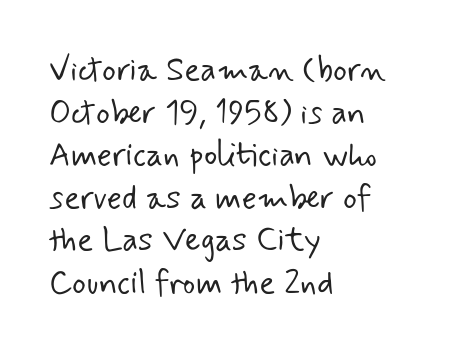
{"serif": "no", "bold": "no", "weight": "light", "width": "normal", "stroke_contrast": "low", "x_height": "small", "monospaced": "no", "underline": "no", "align": "left", "line_spacing": "normal", "line_spacing_ratio": 1.29, "letter_spacing": "normal", "letter_spacing_em": 0.0, "glyph_px": 33}
